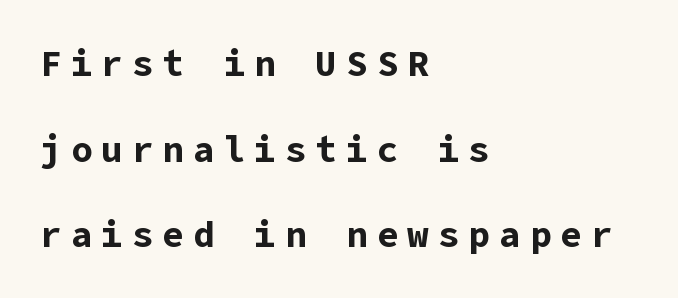
Q: Is the text bold? A: Yes.
Q: Is the text italic (slanted)? A: No, it is upright.
Q: Is the typeface a serif or a sans-serif typeface? A: Sans-serif.
Q: Is the text underlined? A: No.
Q: How is the paragraph aligned? A: Left-aligned.
Q: Is the spacing between letters normal or unusually wide? A: Unusually wide.
Q: Is the spacing between lines tight, normal or loose? A: Loose.
Q: Width (condensed, normal, or wide)? A: Normal.
Q: Stroke contrast? A: Low.
Q: x-height? A: Medium.
